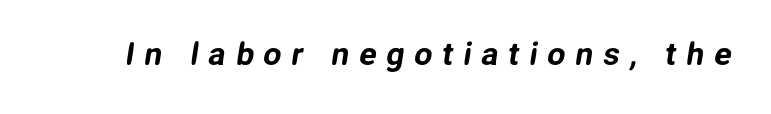
Do the characters align in a grid? No, the font is proportional. Honestly, there is no underline to notice here at all. A sans-serif font was chosen for this passage. Short note: letters widely spaced.
